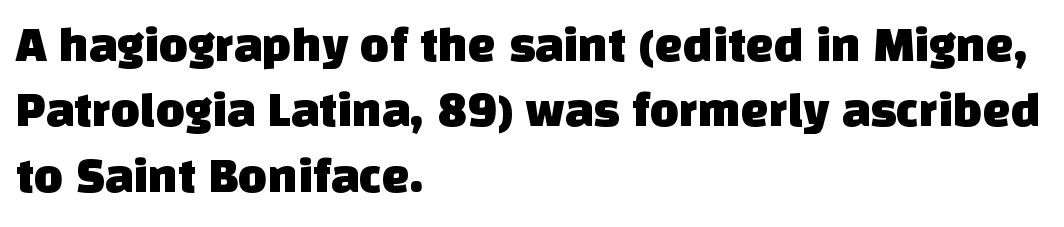
The image shows 50 px sans-serif type; set left-aligned, normal line spacing (1.31x), normal letter spacing, not underlined; low stroke contrast and a large x-height.
